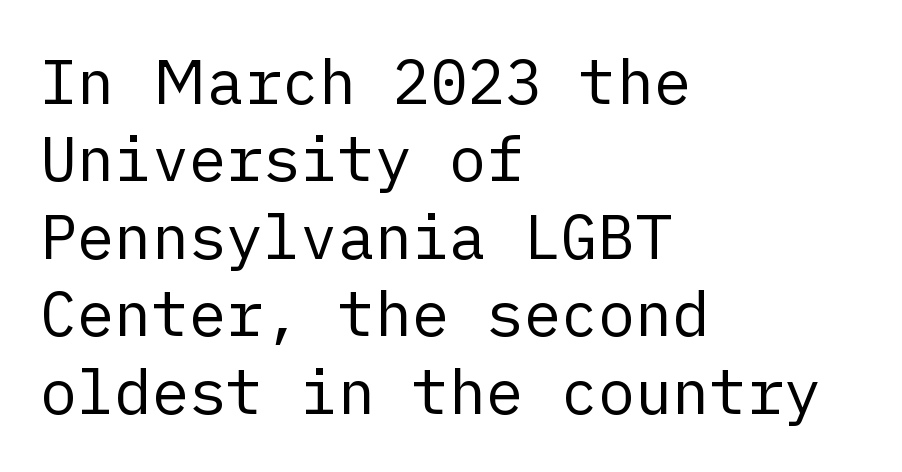
The image shows 62 px regular-weight sans-serif type, upright; set left-aligned, normal line spacing (1.25x), normal letter spacing, not underlined; low stroke contrast and a medium x-height.
